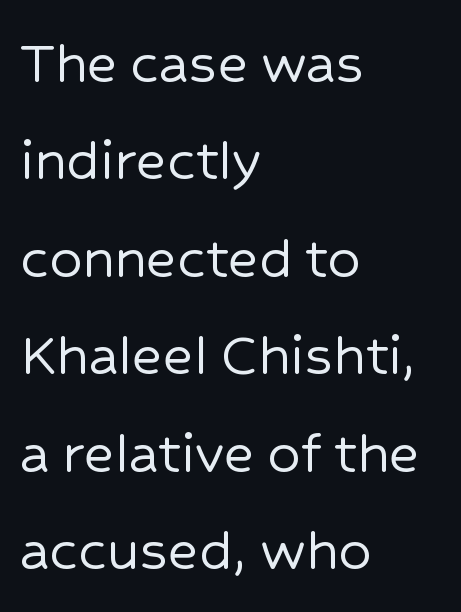
The image shows 65 px sans-serif type, upright; set left-aligned, normal line spacing (1.5x), normal letter spacing, not underlined; low stroke contrast and a medium x-height.
